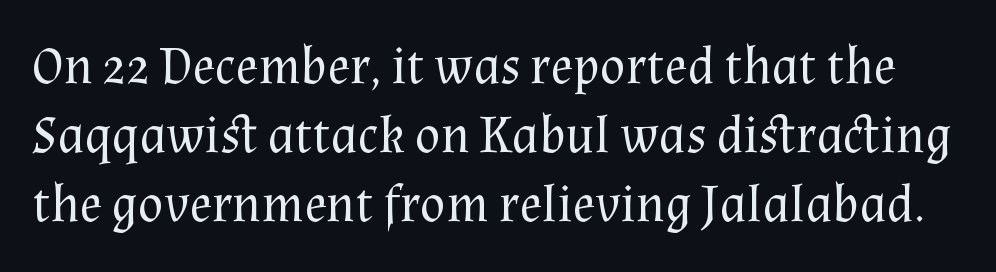
The image shows 53 px regular-weight type, upright; set normal line spacing (1.3x), normal letter spacing, not underlined; medium stroke contrast and a medium x-height.
